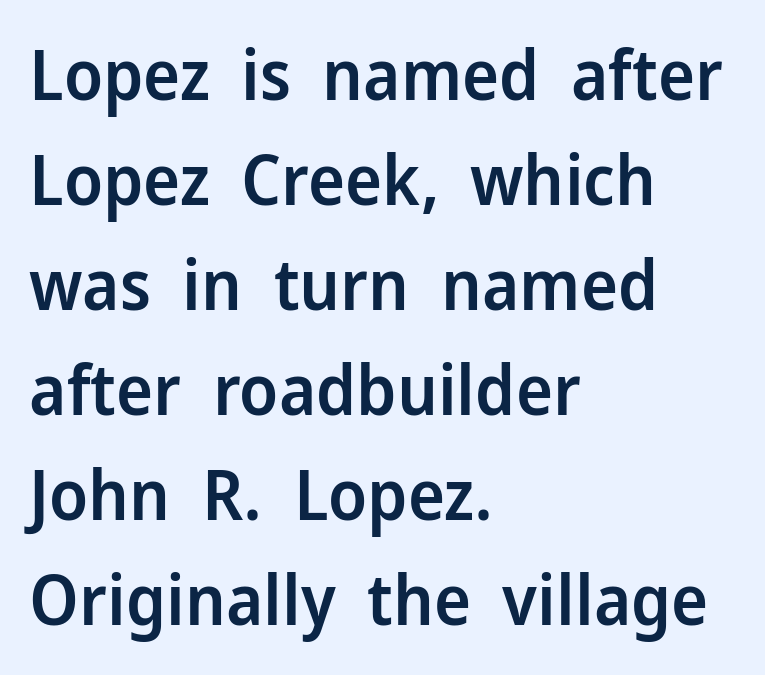
The rendering anchors every line to the left-hand side. Vertical strokes here are truly vertical. Nobody touched the tracking dial on this one. Does the type have serifs? No, each stem ends abruptly.
